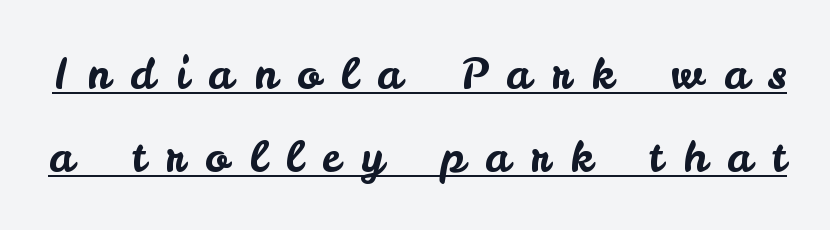
Q: Is the text italic (slanted)? A: Yes.
Q: Is the typeface a serif or a sans-serif typeface? A: Sans-serif.
Q: Is the text underlined? A: Yes.
Q: Is the spacing between letters normal or unusually wide? A: Unusually wide.
Q: Is the spacing between lines tight, normal or loose? A: Loose.
Q: Width (condensed, normal, or wide)? A: Normal.
Q: Stroke contrast? A: Low.
Q: x-height? A: Small.
Q: Monospaced? A: No.
